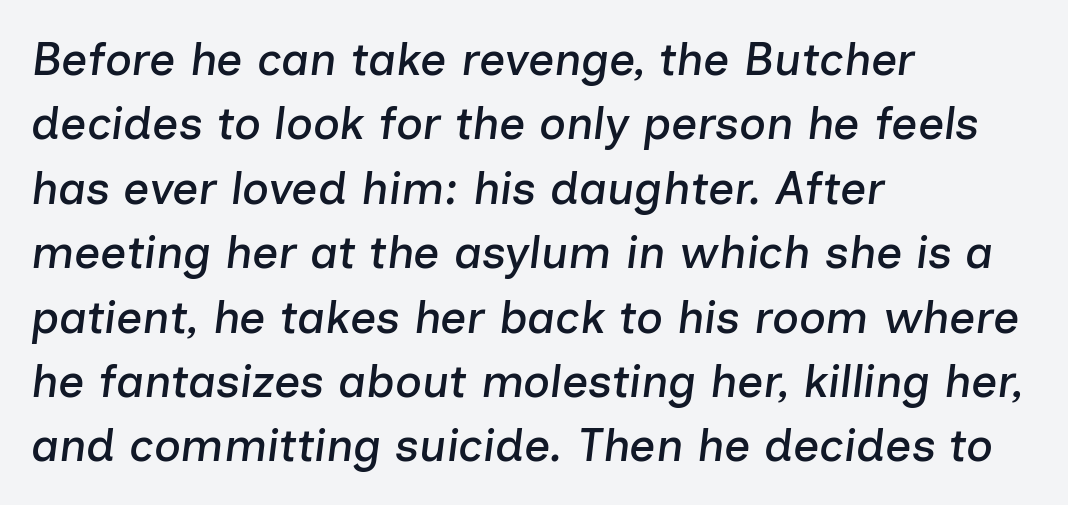
The image shows 46 px text type, italic (leaning right); set left-aligned, normal line spacing (1.4x), normal letter spacing, not underlined; low stroke contrast and a medium x-height.
